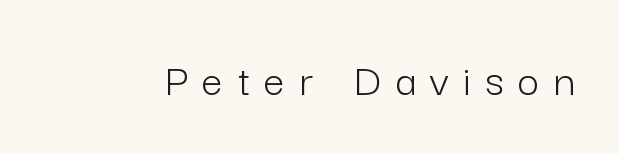
Q: Is the text bold? A: No.
Q: Is the text italic (slanted)? A: No, it is upright.
Q: Is the typeface a serif or a sans-serif typeface? A: Sans-serif.
Q: Is the text underlined? A: No.
Q: Is the spacing between letters normal or unusually wide? A: Unusually wide.
Q: Width (condensed, normal, or wide)? A: Normal.
Q: Stroke contrast? A: Low.
Q: x-height? A: Medium.
Q: Monospaced? A: No.
